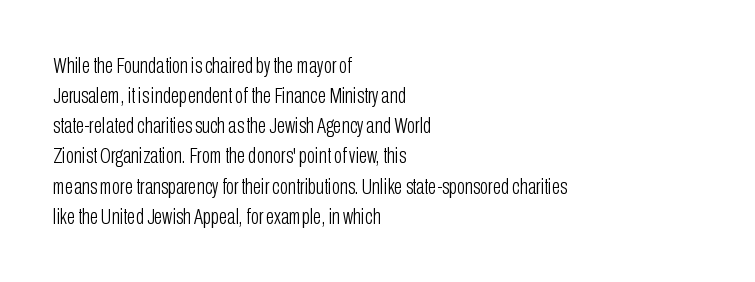
The image shows 22 px text type, upright; set left-aligned, normal line spacing (1.37x), normal letter spacing, not underlined.
